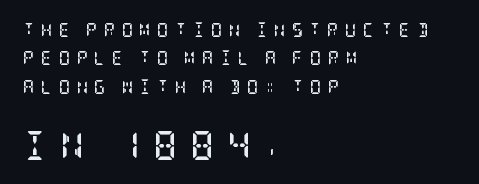
Words appear elongated and porous because spacing is wide. Beneath every word, the page is bare. What kind of face is this? One with serifs. Larger block? The one below; the one above is distinctly smaller. Italic? Not at all — the glyphs are vertical. Emphasis by weight is at full strength: bold.
